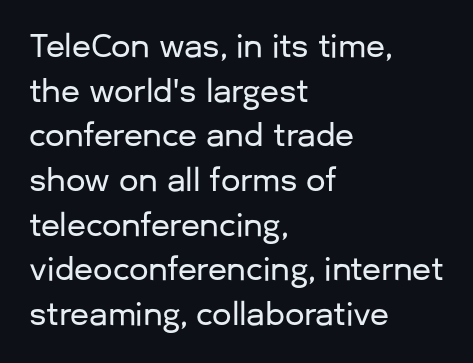
Q: Is the text italic (slanted)? A: No, it is upright.
Q: Is the typeface a serif or a sans-serif typeface? A: Sans-serif.
Q: Is the text underlined? A: No.
Q: How is the paragraph aligned? A: Left-aligned.
Q: Is the spacing between letters normal or unusually wide? A: Normal.
Q: Is the spacing between lines tight, normal or loose? A: Normal.
Q: Width (condensed, normal, or wide)? A: Normal.
Q: Stroke contrast? A: Low.
Q: x-height? A: Medium.
Q: Monospaced? A: No.
